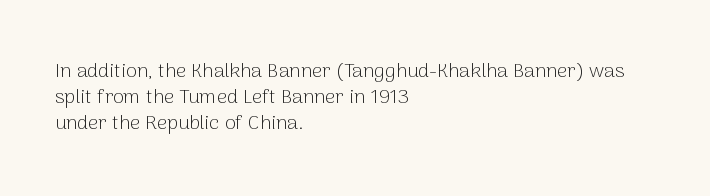
Q: Is the text bold? A: No.
Q: Is the text italic (slanted)? A: No, it is upright.
Q: Is the text underlined? A: No.
Q: How is the paragraph aligned? A: Left-aligned.
Q: Is the spacing between letters normal or unusually wide? A: Normal.
Q: Is the spacing between lines tight, normal or loose? A: Normal.
